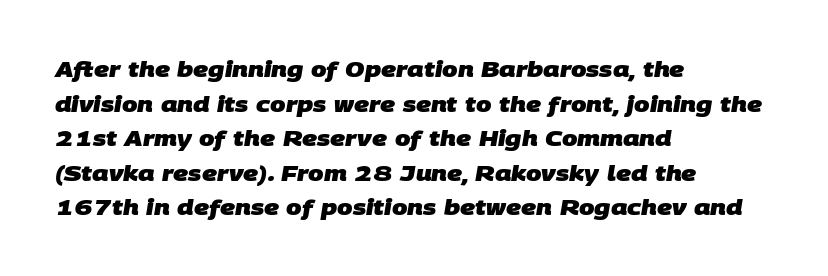
Notice how the passage keeps a crisp vertical edge on the left only. A normal amount of white space separates one row of letters from the next. These lines keep a tight, regular rhythm from letter to letter. The strip under each line holds only bare page.
